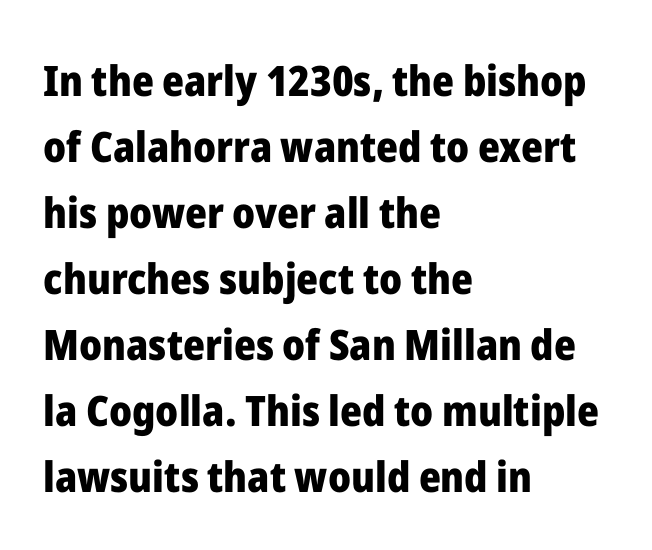
{"serif": "no", "italic": "no", "bold": "yes", "weight": "heavy", "width": "normal", "stroke_contrast": "low", "x_height": "medium", "monospaced": "no", "underline": "no", "align": "left", "line_spacing": "normal", "line_spacing_ratio": 1.57, "letter_spacing": "normal", "letter_spacing_em": 0.0, "glyph_px": 42}
